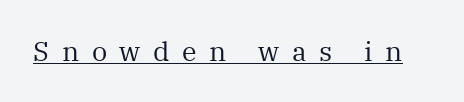
The typeface has the unassuming heft of standard copy or less. Students, note that the glyphs here are deliberately spaced far apart. A roman cut, with each character standing at attention. The face used here appears with an underline applied.
